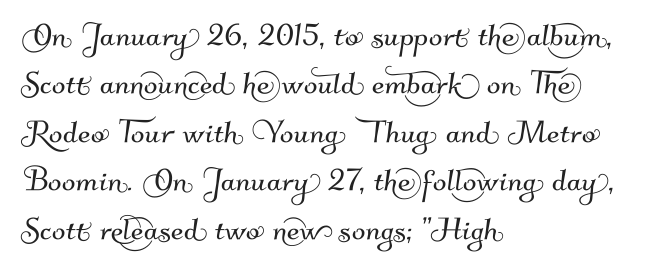
{"serif": "no", "width": "normal", "stroke_contrast": "medium", "x_height": "small", "monospaced": "no", "underline": "no", "align": "left", "line_spacing_ratio": 1.21, "letter_spacing": "normal", "letter_spacing_em": 0.0, "glyph_px": 40}
